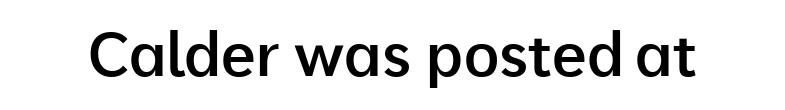
Clear beneath every line of the passage. In terms of letterspacing, this is plain default setting. You could not count columns in this text — the font is proportionally spaced. Tall strokes in this sample are plumb rather than angled.
